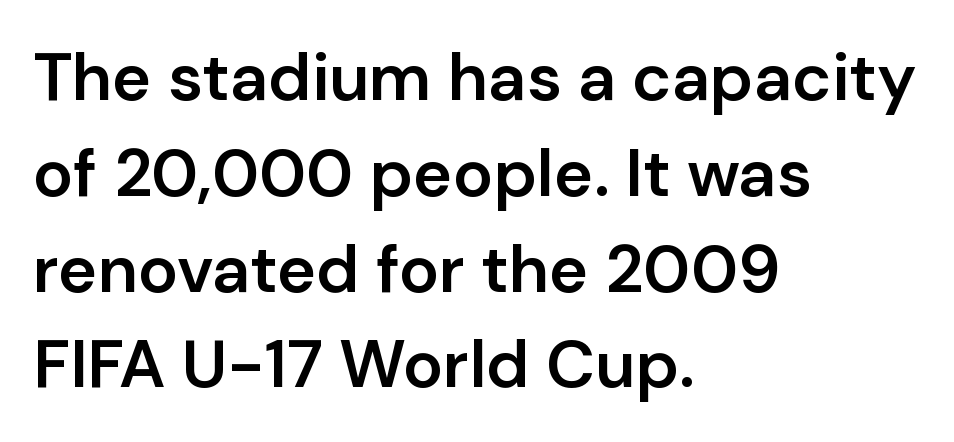
A typesetter would label this face a sans. Designer's note — italics off, roman on. Letter spacing: default. The strokes are fattened partway — semibold, not bold. Reading down the block, your eye returns to a fixed left position each line. Letters rest on an invisible, unmarked baseline.
